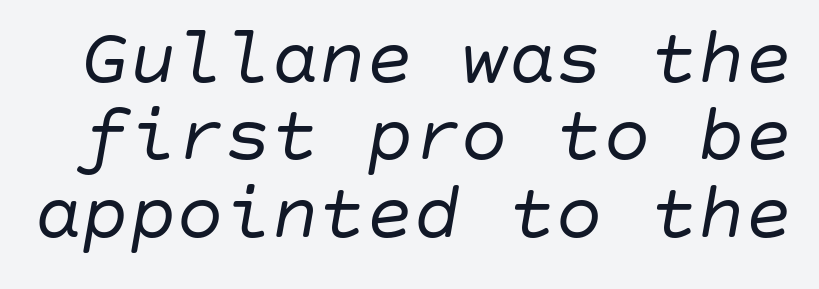
Look at the tracking — it's just the regular setting, nothing added. A clean baseline with only descenders dipping below it. If you measured baseline to baseline, you'd find a short distance. Heaviness? Minimal to ordinary, like unemphasized prose. The letters are slanted; this is an italic face.
